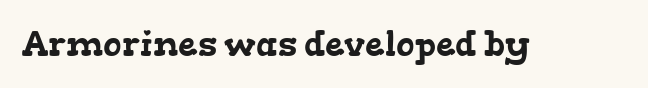
Q: Is the typeface a serif or a sans-serif typeface? A: Serif.
Q: Is the text underlined? A: No.
Q: Is the spacing between letters normal or unusually wide? A: Normal.
Q: Width (condensed, normal, or wide)? A: Wide.
Q: Stroke contrast? A: Low.
Q: x-height? A: Medium.
Q: Monospaced? A: No.
